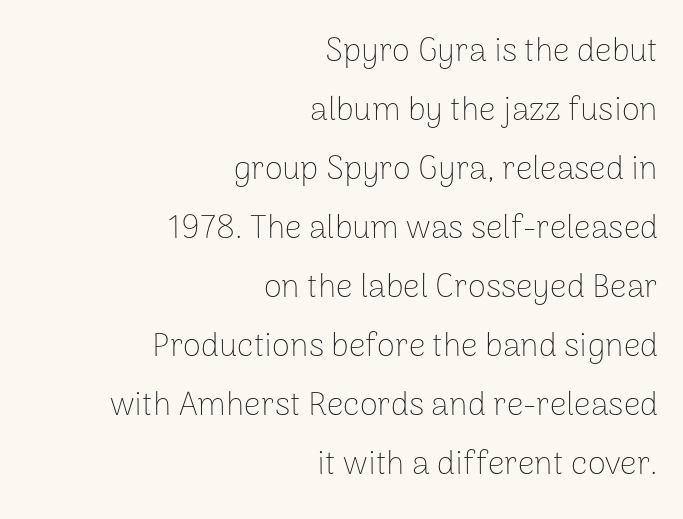
Q: Is the text bold? A: No.
Q: Is the text italic (slanted)? A: No, it is upright.
Q: Is the typeface a serif or a sans-serif typeface? A: Sans-serif.
Q: Is the text underlined? A: No.
Q: How is the paragraph aligned? A: Right-aligned.
Q: Is the spacing between letters normal or unusually wide? A: Normal.
Q: Width (condensed, normal, or wide)? A: Normal.
Q: Stroke contrast? A: Low.
Q: x-height? A: Medium.
Q: Monospaced? A: No.
